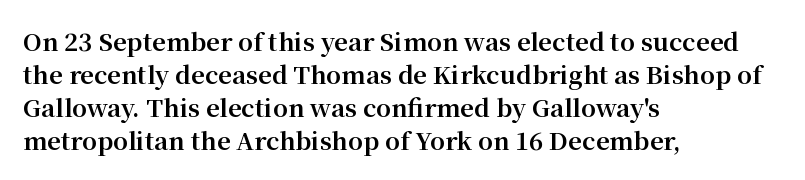
{"italic": "no", "bold": "yes", "underline": "no", "align": "left", "line_spacing": "normal", "line_spacing_ratio": 1.37, "letter_spacing": "normal", "letter_spacing_em": 0.0, "glyph_px": 24}
